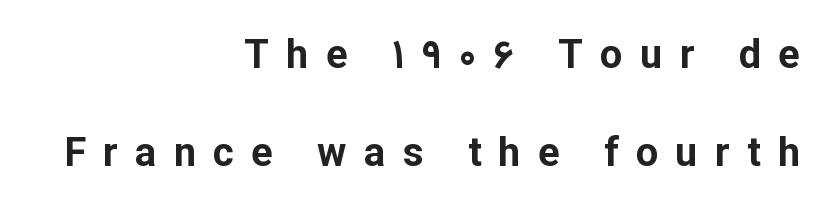
Q: Is the text bold? A: Yes.
Q: Is the text italic (slanted)? A: No, it is upright.
Q: Is the typeface a serif or a sans-serif typeface? A: Sans-serif.
Q: Is the text underlined? A: No.
Q: How is the paragraph aligned? A: Right-aligned.
Q: Is the spacing between letters normal or unusually wide? A: Unusually wide.
Q: Is the spacing between lines tight, normal or loose? A: Loose.
Q: Width (condensed, normal, or wide)? A: Normal.
Q: Stroke contrast? A: Low.
Q: x-height? A: Medium.
Q: Monospaced? A: No.
